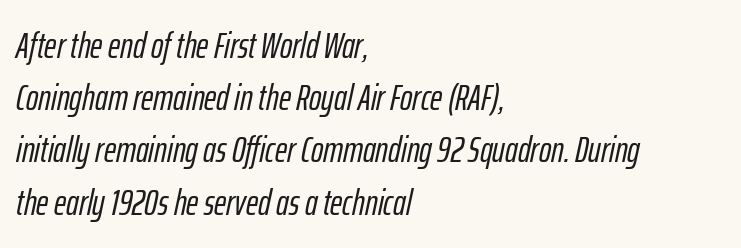
{"italic": "yes", "lean": "right", "slant_degrees": 12, "width": "condensed", "stroke_contrast": "low", "x_height": "medium", "monospaced": "no", "underline": "no", "align": "left", "line_spacing": "normal", "line_spacing_ratio": 1.41, "letter_spacing": "normal", "letter_spacing_em": 0.0, "glyph_px": 37}
